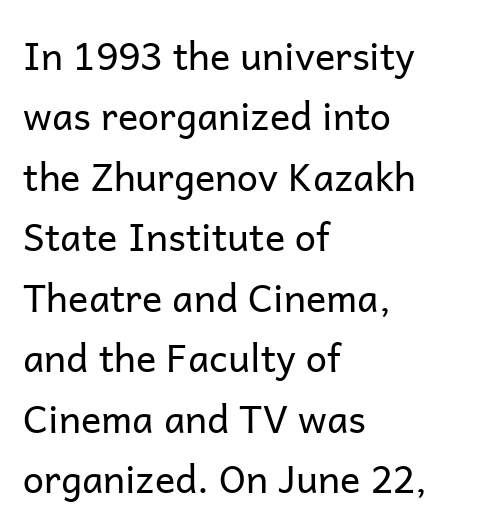
The image shows 38 px regular-weight sans-serif type, upright; set left-aligned, normal line spacing (1.59x), normal letter spacing, not underlined; low stroke contrast and a medium x-height.
